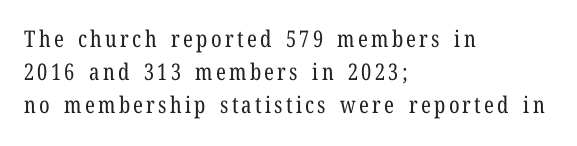
One glance says typical: line gaps are just what's usual. Descenders hang freely into open space. Posture: straight, roman, zero tilt. Summary of weight: not heavy and not bold.
